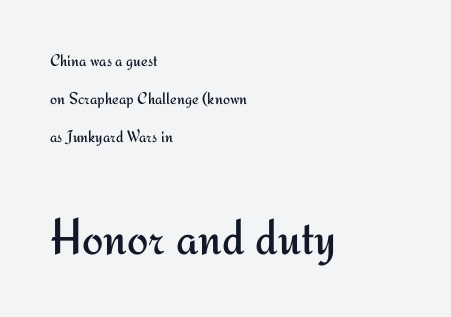
The image shows 51 px regular-weight sans-serif type, upright; set left-aligned, loose line spacing (2.25x), normal letter spacing, not underlined; the second (bottom) block is 3.0x larger; medium stroke contrast and a small x-height.
